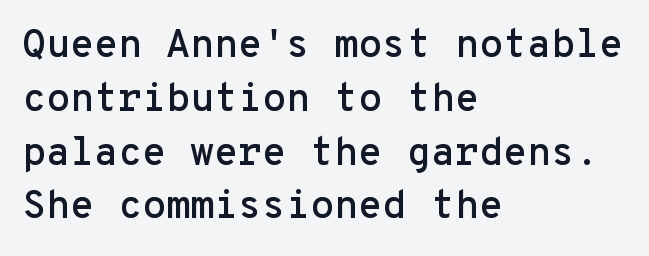
{"serif": "no", "italic": "no", "width": "normal", "stroke_contrast": "low", "x_height": "medium", "monospaced": "yes", "underline": "no", "align": "left", "line_spacing": "normal", "line_spacing_ratio": 1.38, "letter_spacing": "normal", "letter_spacing_em": 0.0, "glyph_px": 39}
